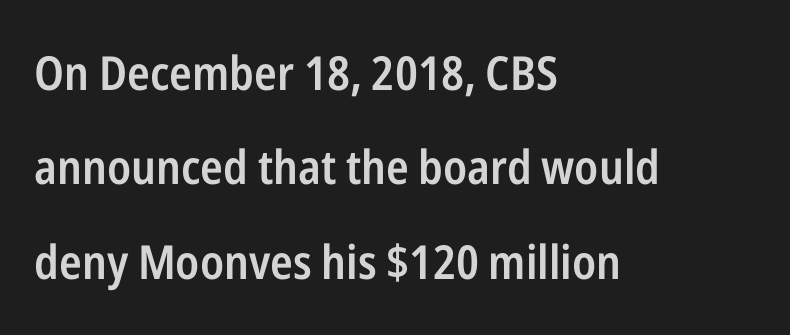
Q: Is the text bold? A: Semi-bold.
Q: Is the text italic (slanted)? A: No, it is upright.
Q: Is the typeface a serif or a sans-serif typeface? A: Sans-serif.
Q: Is the text underlined? A: No.
Q: How is the paragraph aligned? A: Left-aligned.
Q: Is the spacing between letters normal or unusually wide? A: Normal.
Q: Is the spacing between lines tight, normal or loose? A: Loose.
Q: Width (condensed, normal, or wide)? A: Condensed.
Q: Stroke contrast? A: Low.
Q: x-height? A: Medium.
Q: Monospaced? A: No.
